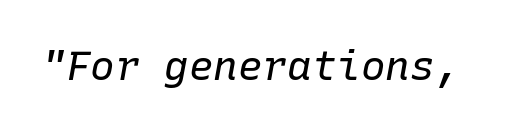
The image shows 41 px regular-weight type, italic (leaning right), monospaced; set normal letter spacing, not underlined; low stroke contrast and a medium x-height.
